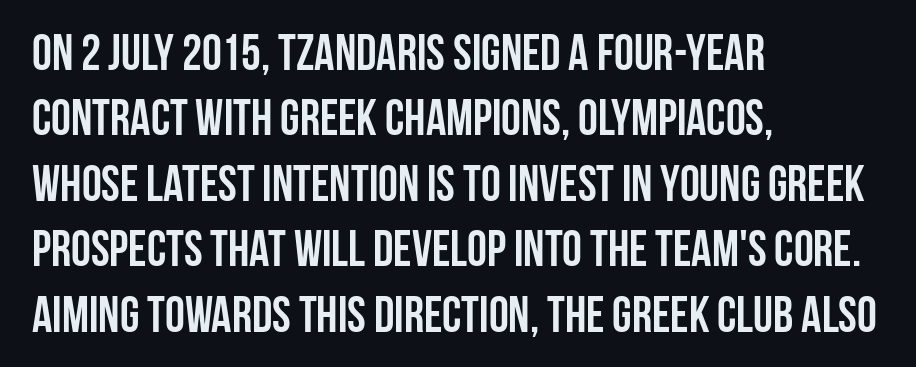
{"serif": "no", "italic": "no", "bold": "yes", "weight": "semibold", "width": "condensed", "stroke_contrast": "low", "x_height": "large", "monospaced": "no", "underline": "no", "align": "left", "line_spacing": "normal", "line_spacing_ratio": 1.31, "letter_spacing": "normal", "letter_spacing_em": 0.0, "glyph_px": 50}
